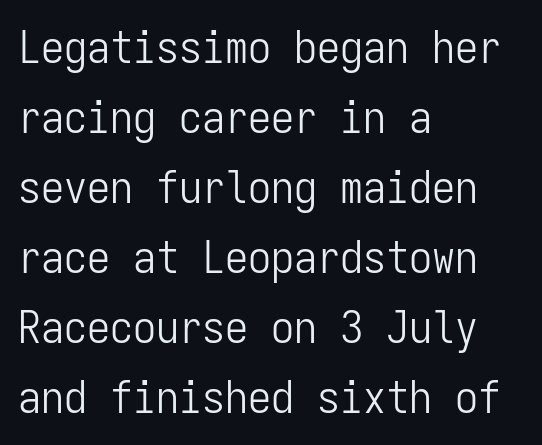
The ragged edge is on the right, which tells us the setting is flush left. This rendering employs a face without finishing strokes, i.e., a sans-serif. The space between consecutive lines is moderate. The lettering holds an erect, upright posture throughout.
